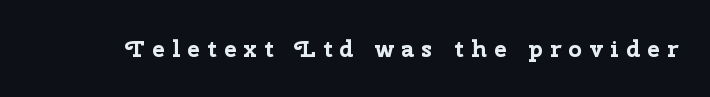
The image shows 24 px bold type, upright; set unusually wide letter spacing (+0.3 em), not underlined.
